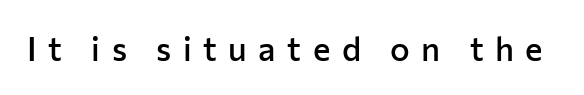
Beneath every word, the page is bare. The face used here is proportionally spaced, like ordinary book or web type. When letters stand straight like this, we call the style roman or upright. This is sans-serif lettering, the kind often seen on screens and signage. Caption: expanded tracking, letters set apart.
